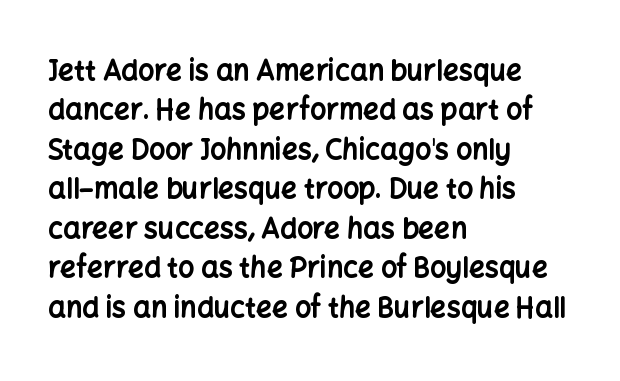
The image shows 28 px bold sans-serif type, upright; set left-aligned, normal line spacing (1.41x), normal letter spacing, not underlined; low stroke contrast and a medium x-height.
